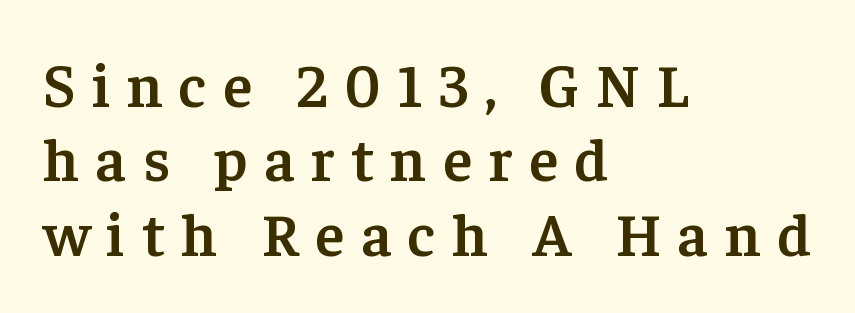
{"serif": "yes", "italic": "no", "bold": "semi", "weight": "semibold", "width": "normal", "stroke_contrast": "low", "x_height": "medium", "monospaced": "no", "underline": "no", "align": "left", "line_spacing_ratio": 1.22, "letter_spacing": "wide", "letter_spacing_em": 0.27, "glyph_px": 61}
